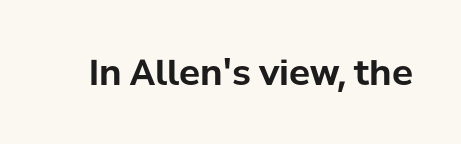
Q: Is the text bold? A: Yes.
Q: Is the text italic (slanted)? A: No, it is upright.
Q: Is the typeface a serif or a sans-serif typeface? A: Sans-serif.
Q: Is the text underlined? A: No.
Q: Is the spacing between letters normal or unusually wide? A: Normal.
Q: Width (condensed, normal, or wide)? A: Normal.
Q: Stroke contrast? A: Low.
Q: x-height? A: Medium.
Q: Monospaced? A: No.
